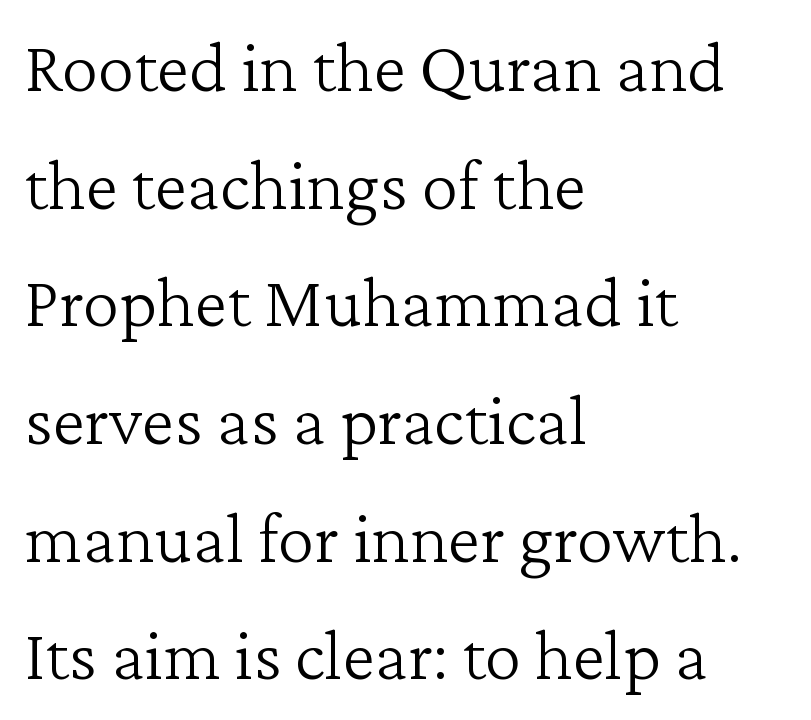
Q: Is the text bold? A: No.
Q: Is the text italic (slanted)? A: No, it is upright.
Q: Is the typeface a serif or a sans-serif typeface? A: Serif.
Q: Is the text underlined? A: No.
Q: How is the paragraph aligned? A: Left-aligned.
Q: Is the spacing between letters normal or unusually wide? A: Normal.
Q: Is the spacing between lines tight, normal or loose? A: Normal.
Q: Width (condensed, normal, or wide)? A: Normal.
Q: Stroke contrast? A: Low.
Q: x-height? A: Medium.
Q: Monospaced? A: No.
